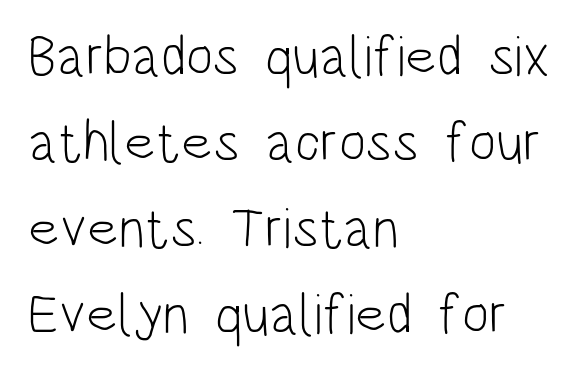
Q: Is the text bold? A: No.
Q: Is the text italic (slanted)? A: No, it is upright.
Q: Is the typeface a serif or a sans-serif typeface? A: Sans-serif.
Q: Is the text underlined? A: No.
Q: How is the paragraph aligned? A: Left-aligned.
Q: Is the spacing between letters normal or unusually wide? A: Normal.
Q: Is the spacing between lines tight, normal or loose? A: Normal.
Q: Width (condensed, normal, or wide)? A: Condensed.
Q: Stroke contrast? A: Low.
Q: x-height? A: Large.
Q: Monospaced? A: No.
